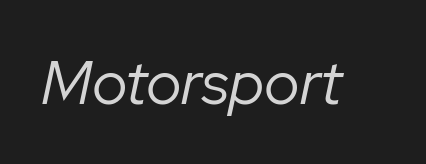
The image shows 61 px regular-weight type, italic (leaning right); set normal letter spacing, not underlined; low stroke contrast and a medium x-height.
